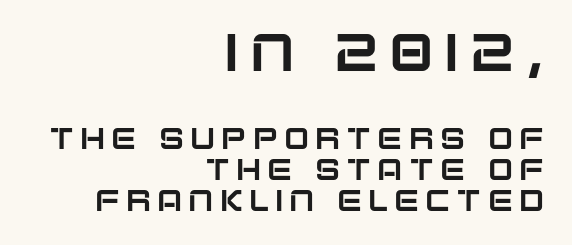
Q: Is the text italic (slanted)? A: No, it is upright.
Q: Is the typeface a serif or a sans-serif typeface? A: Sans-serif.
Q: Is the text underlined? A: No.
Q: How is the paragraph aligned? A: Right-aligned.
Q: Is the spacing between letters normal or unusually wide? A: Unusually wide.
Q: Is the spacing between lines tight, normal or loose? A: Tight.
Q: Which block of text is set in a larger size, the first (top) or the second (bottom)? A: The first (top) one.
Q: Width (condensed, normal, or wide)? A: Normal.
Q: Stroke contrast? A: Low.
Q: x-height? A: Large.
Q: Monospaced? A: No.
